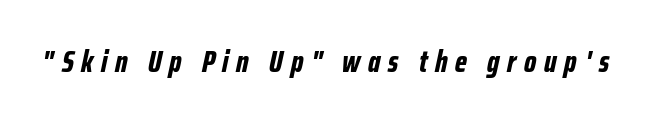
{"italic": "yes", "lean": "right", "slant_degrees": 12, "bold": "yes", "weight": "bold", "width": "condensed", "stroke_contrast": "low", "x_height": "medium", "monospaced": "no", "underline": "no", "letter_spacing": "wide", "letter_spacing_em": 0.25, "glyph_px": 31}
